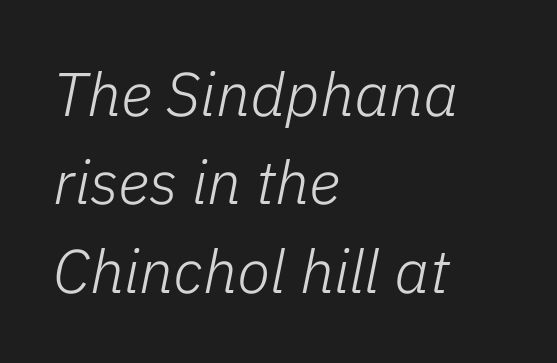
The rendering applies a slant to the glyphs. Default kerning and tracking; the words read as compact shapes. Character widths vary here, with narrow letters taking less room than wide ones. Just letters on the line, the space beneath them empty. No letter is thick-stroked: the sample isn't bold.
